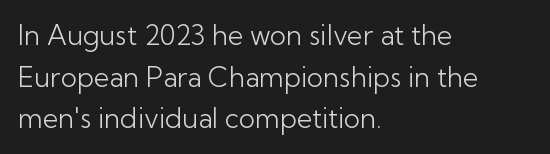
The image shows 27 px text type, upright; set left-aligned, normal line spacing (1.54x), normal letter spacing, not underlined.
